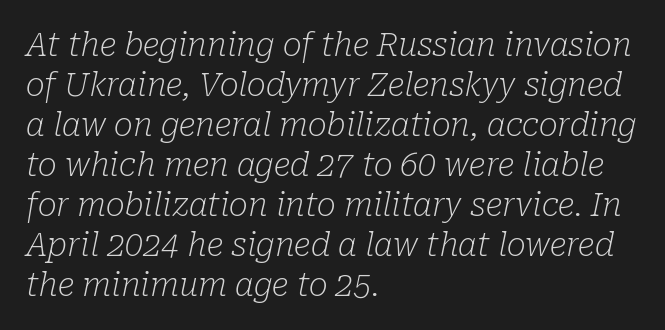
Q: Is the text bold? A: No.
Q: Is the text italic (slanted)? A: Yes, it leans right by about 10 degrees.
Q: Is the typeface a serif or a sans-serif typeface? A: Serif.
Q: Is the text underlined? A: No.
Q: How is the paragraph aligned? A: Left-aligned.
Q: Is the spacing between letters normal or unusually wide? A: Normal.
Q: Is the spacing between lines tight, normal or loose? A: Normal.
Q: Width (condensed, normal, or wide)? A: Normal.
Q: Stroke contrast? A: Low.
Q: x-height? A: Medium.
Q: Monospaced? A: No.
